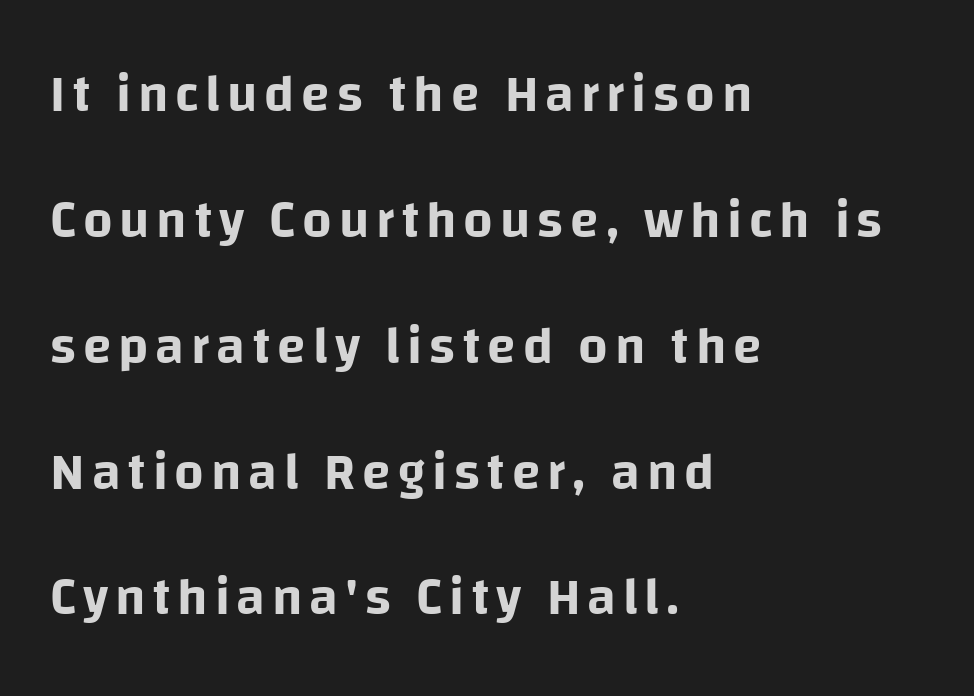
The type family on display is of the sans-serif kind. Words float on clear page, feet unadorned. A student would call this left alignment; a typographer would say flush left, rag right. The letters advance in unequal steps, a hallmark of proportional type. Regarding leading, the lines here are spaced well apart. Ascenders rise straight up at ninety degrees.
